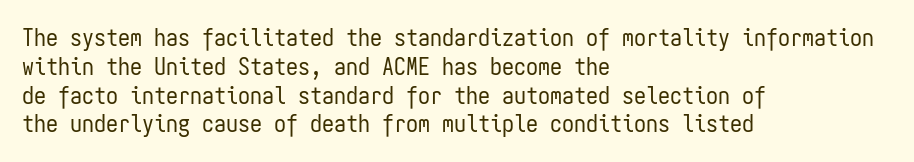
The image shows 24 px text type, upright; set left-aligned, line spacing 1.2x, normal letter spacing, not underlined.
